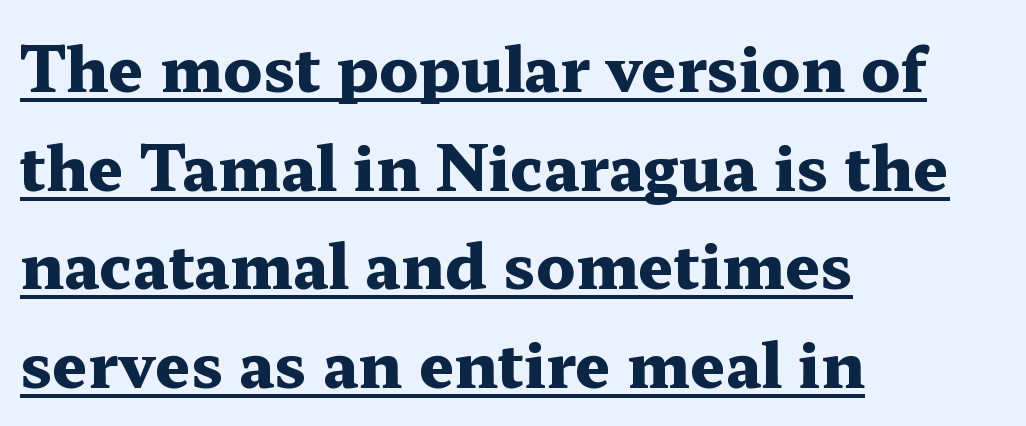
Q: Is the text bold? A: Yes.
Q: Is the text italic (slanted)? A: No, it is upright.
Q: Is the typeface a serif or a sans-serif typeface? A: Serif.
Q: Is the text underlined? A: Yes.
Q: How is the paragraph aligned? A: Left-aligned.
Q: Is the spacing between letters normal or unusually wide? A: Normal.
Q: Is the spacing between lines tight, normal or loose? A: Normal.
Q: Width (condensed, normal, or wide)? A: Wide.
Q: Stroke contrast? A: Medium.
Q: x-height? A: Medium.
Q: Monospaced? A: No.
